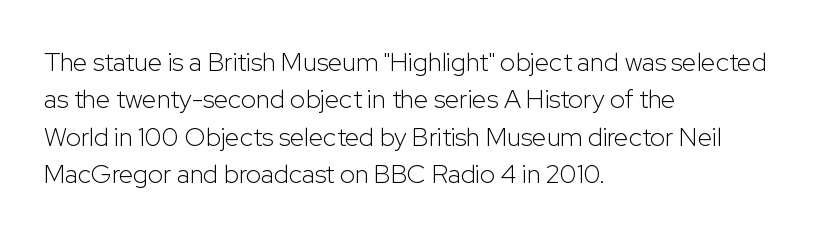
Is the letter spacing exaggerated? No — it looks like the ordinary default. This block has exactly the height ordinary leading produces. This is the regular roman posture of the typeface. Weight: not bold — regular or lighter.
